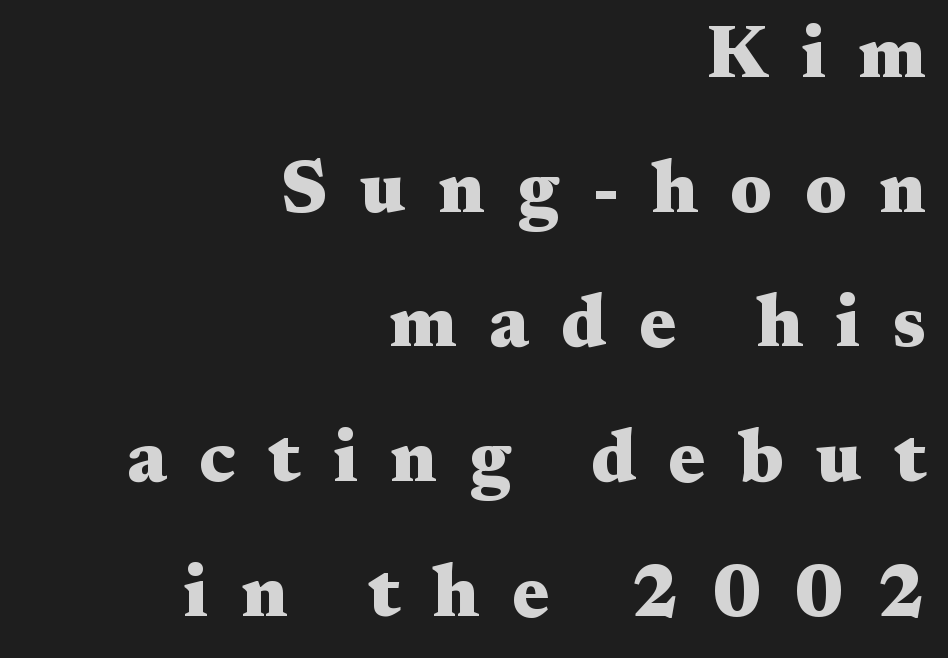
The image shows 74 px heavy, wide serif type, upright; set right-aligned, line spacing 1.82x, unusually wide letter spacing (+0.44 em), not underlined; medium stroke contrast and a medium x-height.
